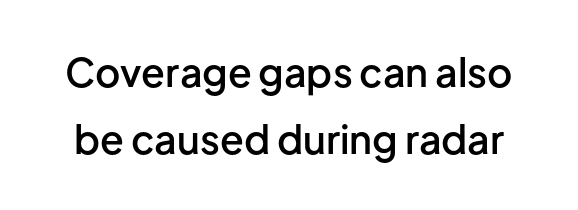
Q: Is the text bold? A: Semi-bold.
Q: Is the text italic (slanted)? A: No, it is upright.
Q: Is the typeface a serif or a sans-serif typeface? A: Sans-serif.
Q: Is the text underlined? A: No.
Q: Is the spacing between letters normal or unusually wide? A: Normal.
Q: Width (condensed, normal, or wide)? A: Normal.
Q: Stroke contrast? A: Low.
Q: x-height? A: Medium.
Q: Monospaced? A: No.
